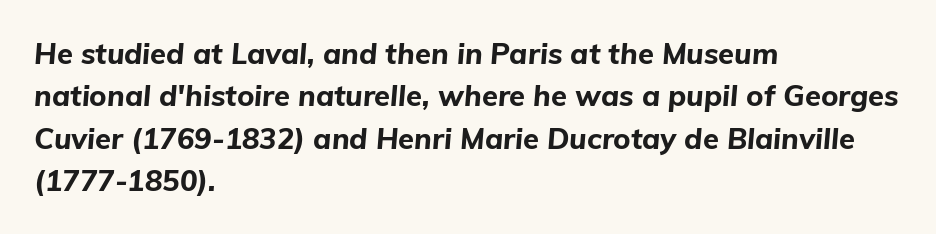
A classic flush-left, rag-right setting is used for this passage. Type without underlining. The face used here is proportionally spaced, like ordinary book or web type. Observe the lean: these are italic letterforms. A typesetter would call this zero additional tracking. Weight check: bold — yes, fully.
